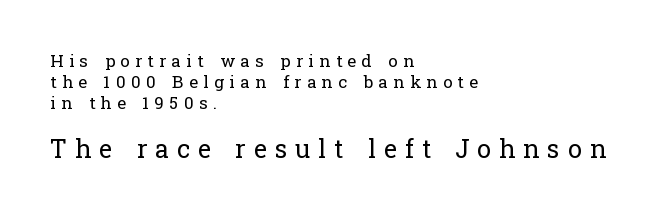
The image shows 25 px text type, upright; set left-aligned, line spacing 1.23x, unusually wide letter spacing (+0.32 em), not underlined; the second (bottom) block is 1.47x larger.
